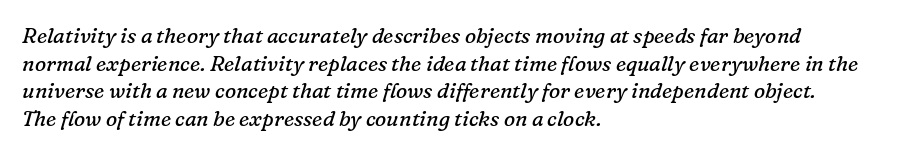
Weight: regular or lighter. The lettering tilts uniformly, giving the passage an italic look. Default kerning and tracking; the words read as compact shapes. The paragraph has a hard left edge and a soft right edge. Regarding leading, the lines here are spaced in the standard way. Glance below the letters and you will spot only blank space.
